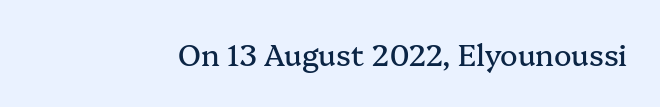
Q: Is the text italic (slanted)? A: No, it is upright.
Q: Is the typeface a serif or a sans-serif typeface? A: Serif.
Q: Is the text underlined? A: No.
Q: Is the spacing between letters normal or unusually wide? A: Normal.
Q: Width (condensed, normal, or wide)? A: Normal.
Q: Stroke contrast? A: Medium.
Q: x-height? A: Medium.
Q: Monospaced? A: No.
